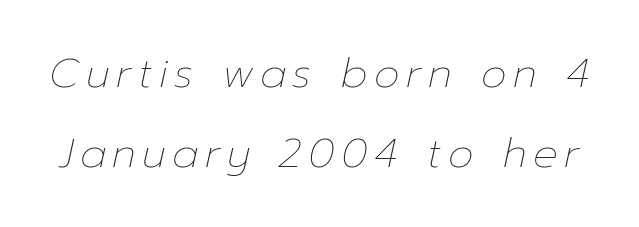
The image shows 41 px thin type, italic (leaning right); set loose line spacing (1.94x), not underlined; low stroke contrast and a medium x-height.
